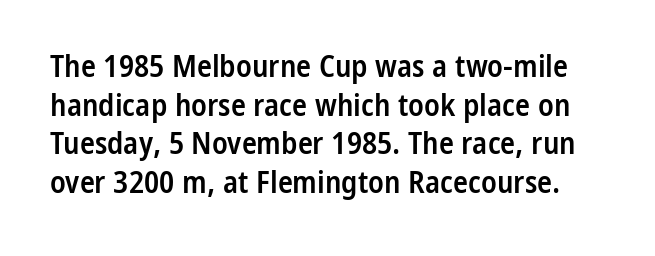
{"serif": "no", "italic": "no", "bold": "semi", "weight": "semibold", "width": "condensed", "stroke_contrast": "low", "x_height": "medium", "monospaced": "no", "underline": "no", "line_spacing": "normal", "line_spacing_ratio": 1.25, "letter_spacing": "normal", "letter_spacing_em": 0.0, "glyph_px": 31}
